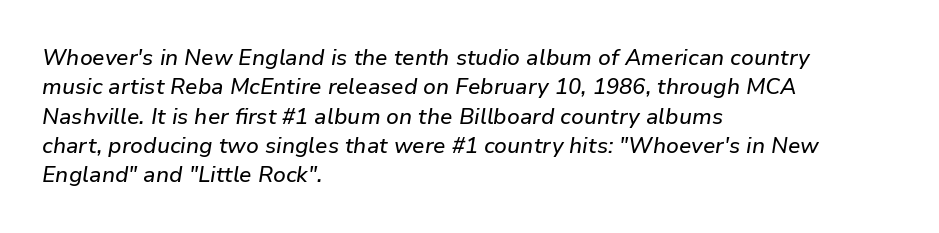
The glyphs look as if they've been sheared to an angle. The paragraph shown leans on its left margin. Underline: absent. Regarding leading, the lines here are spaced in the standard way. Is the letter spacing exaggerated? No — it looks like the ordinary default.
